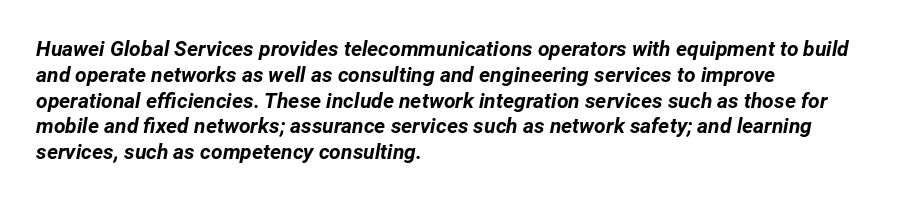
The image shows 21 px bold type, italic (leaning right); set left-aligned, line spacing 1.23x, normal letter spacing, not underlined.
